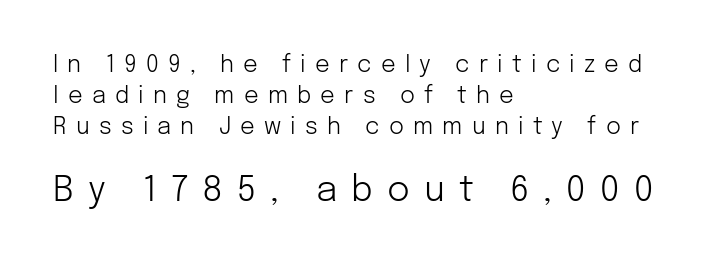
Stroke thickness stays within the range of a standard reading face or lighter. Substantial extra tracking has been applied to these lines. Stroke terminals: plain, sans-serif. If you squint, the bottom block still reads clearly — it's the larger of the two. The typesetter chose a ragged-right arrangement here.
